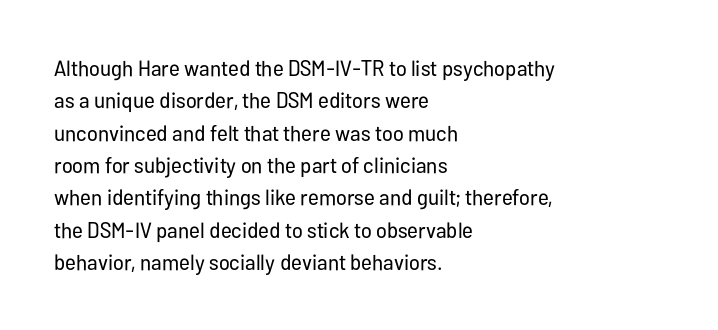
Q: Is the text bold? A: No.
Q: Is the text italic (slanted)? A: No, it is upright.
Q: Is the text underlined? A: No.
Q: How is the paragraph aligned? A: Left-aligned.
Q: Is the spacing between letters normal or unusually wide? A: Normal.
Q: Is the spacing between lines tight, normal or loose? A: Normal.
